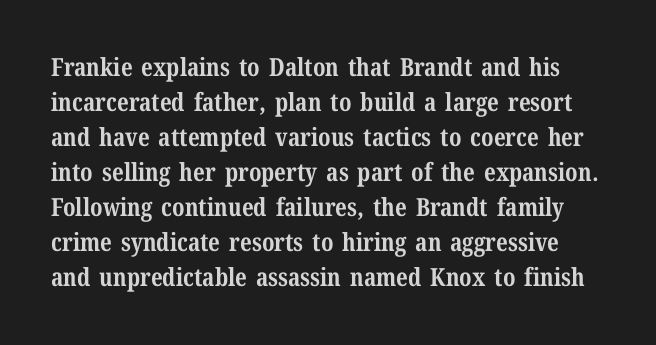
{"italic": "no", "bold": "yes", "underline": "no", "line_spacing": "normal", "line_spacing_ratio": 1.4, "letter_spacing": "normal", "letter_spacing_em": 0.0, "glyph_px": 25}
